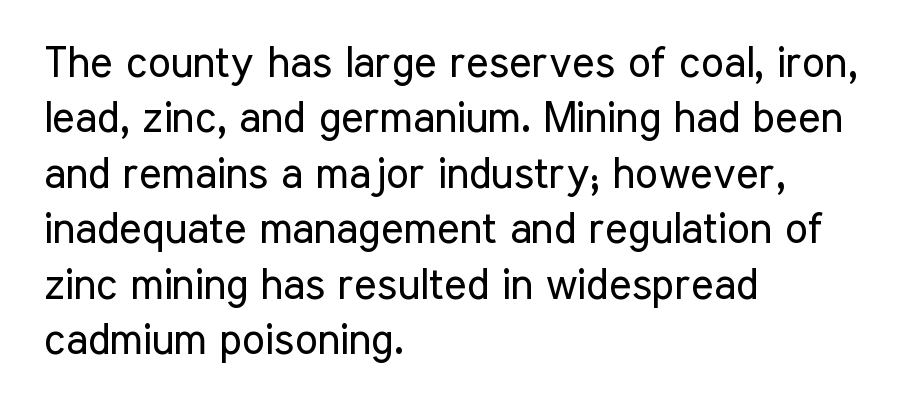
Q: Is the text bold? A: No.
Q: Is the text italic (slanted)? A: No, it is upright.
Q: Is the typeface a serif or a sans-serif typeface? A: Sans-serif.
Q: Is the text underlined? A: No.
Q: How is the paragraph aligned? A: Left-aligned.
Q: Is the spacing between letters normal or unusually wide? A: Normal.
Q: Is the spacing between lines tight, normal or loose? A: Normal.
Q: Width (condensed, normal, or wide)? A: Condensed.
Q: Stroke contrast? A: Low.
Q: x-height? A: Medium.
Q: Monospaced? A: No.
